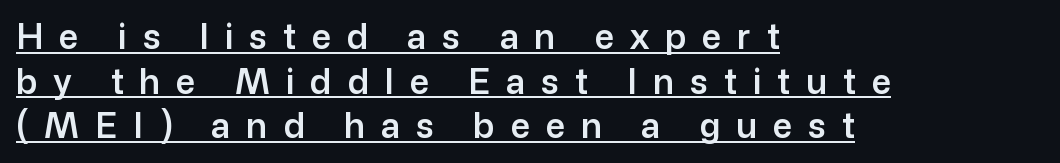
Q: Is the text italic (slanted)? A: No, it is upright.
Q: Is the typeface a serif or a sans-serif typeface? A: Sans-serif.
Q: Is the text underlined? A: Yes.
Q: How is the paragraph aligned? A: Left-aligned.
Q: Is the spacing between letters normal or unusually wide? A: Unusually wide.
Q: Is the spacing between lines tight, normal or loose? A: Normal.
Q: Width (condensed, normal, or wide)? A: Normal.
Q: Stroke contrast? A: Low.
Q: x-height? A: Medium.
Q: Monospaced? A: No.
